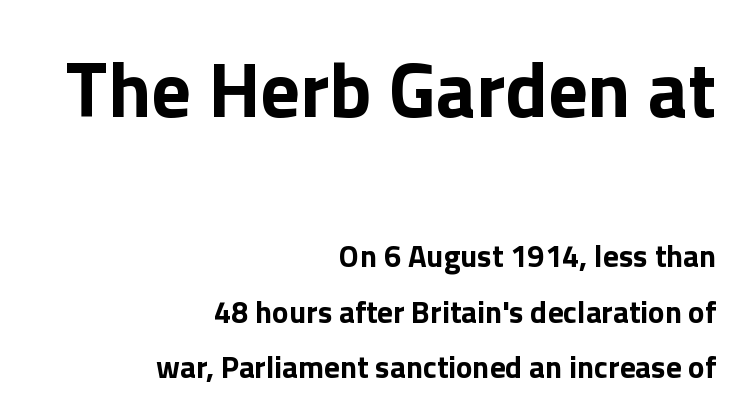
The image shows 78 px bold sans-serif type, upright; set right-aligned, line spacing 1.8x, normal letter spacing, not underlined; the first (top) block is 2.52x larger; a medium x-height.
